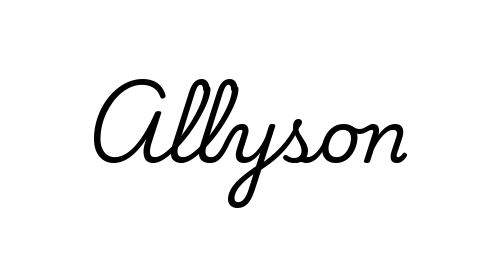
{"serif": "yes", "width": "normal", "stroke_contrast": "low", "x_height": "small", "monospaced": "no", "underline": "no", "letter_spacing": "normal", "letter_spacing_em": 0.0, "glyph_px": 72}
